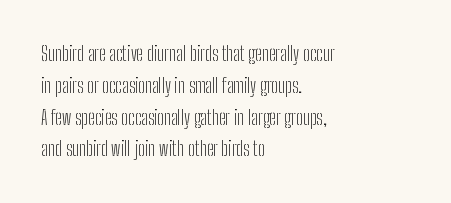
Q: Is the text bold? A: No.
Q: Is the text italic (slanted)? A: No, it is upright.
Q: Is the text underlined? A: No.
Q: How is the paragraph aligned? A: Left-aligned.
Q: Is the spacing between letters normal or unusually wide? A: Normal.
Q: Is the spacing between lines tight, normal or loose? A: Normal.
